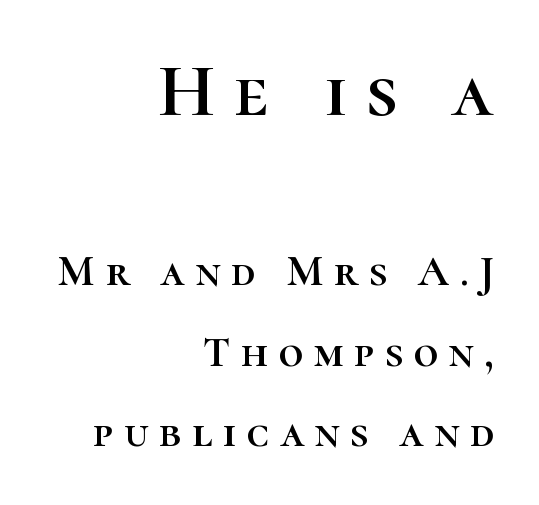
Substantial extra tracking has been applied to these lines. Bare-footed words on every line. If you drew a line through each stem, it would be perfectly vertical. The emphasis by scale lands on block number one, above. The face used here is proportionally spaced, like ordinary book or web type. Does the copy run flush right? Yes — the right margin is perfectly even.
